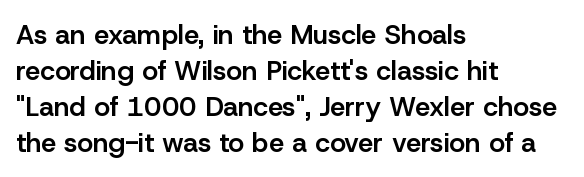
Does extra space separate the letters? No, they use regular spacing. Evenly set lines give the paragraph a standard silhouette. Nobody drew a line under any word here. Notice the strokes are somewhat thickened but not fully heavy: this is a semibold. Layout note: lines flush left.
